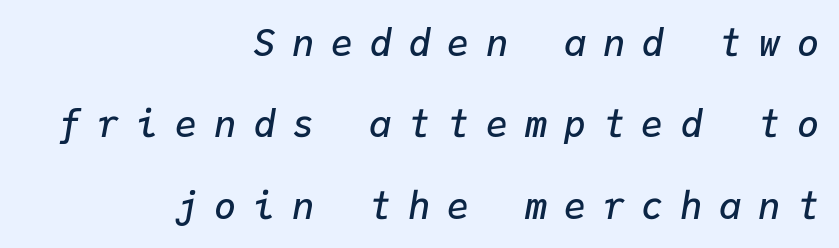
The image shows 37 px semibold type, italic (leaning right), monospaced; set right-aligned, loose line spacing (2.2x), unusually wide letter spacing (+0.45 em), not underlined; low stroke contrast and a medium x-height.
